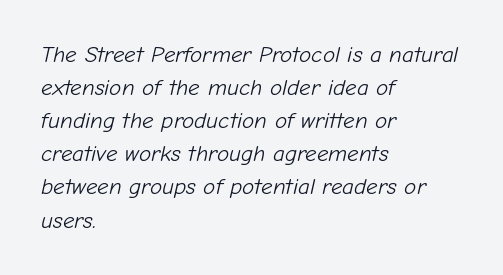
Students, observe: this is what conventionally led text looks like. These glyphs show unthickened strokes, regular width or finer. These lines were composed using italics. One-word summary of the alignment: left.
